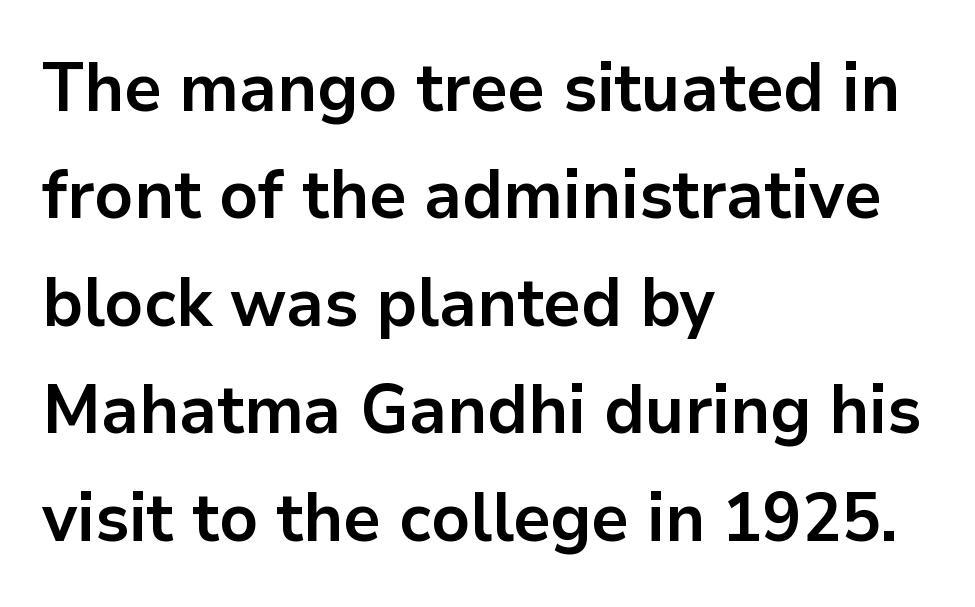
Italic: no, the glyphs are upright roman. The letterforms sit shoulder to shoulder at normal distance. Leading: standard. You can tell from the bare stems that sans-serif type was used. Just letters on the line, the space beneath them empty.
